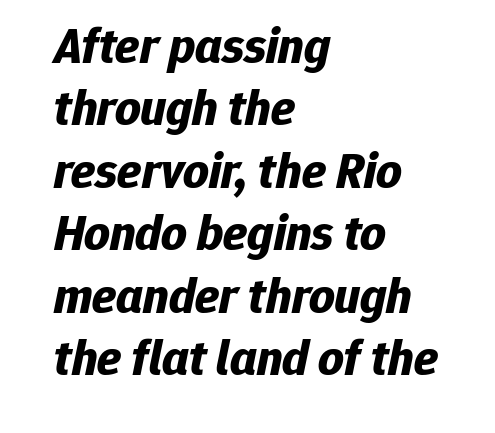
{"italic": "yes", "lean": "right", "slant_degrees": 12, "bold": "yes", "weight": "bold", "width": "normal", "stroke_contrast": "low", "x_height": "medium", "monospaced": "no", "underline": "no", "align": "left", "line_spacing": "normal", "line_spacing_ratio": 1.25, "letter_spacing": "normal", "letter_spacing_em": 0.0, "glyph_px": 50}
